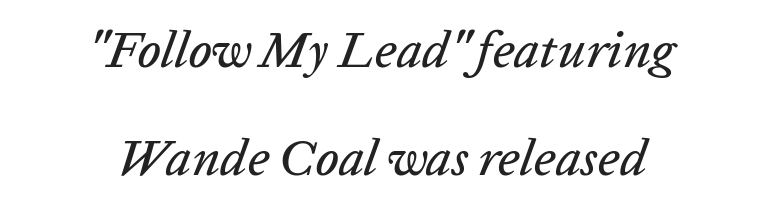
Q: Is the text italic (slanted)? A: Yes, it leans right by about 20 degrees.
Q: Is the text underlined? A: No.
Q: How is the paragraph aligned? A: Centered.
Q: Is the spacing between letters normal or unusually wide? A: Normal.
Q: Is the spacing between lines tight, normal or loose? A: Loose.
Q: Width (condensed, normal, or wide)? A: Normal.
Q: Stroke contrast? A: Low.
Q: x-height? A: Medium.
Q: Monospaced? A: No.
